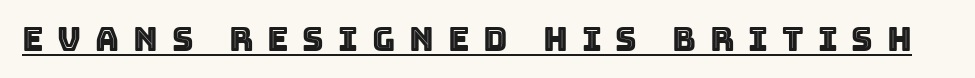
A typesetter would mark this as roman, not italic. These lines have a slow, spaced-out rhythm from letter to letter. Is there an underline? Yes — a line sits under the letters. The letters advance in unequal steps, a hallmark of proportional type.
